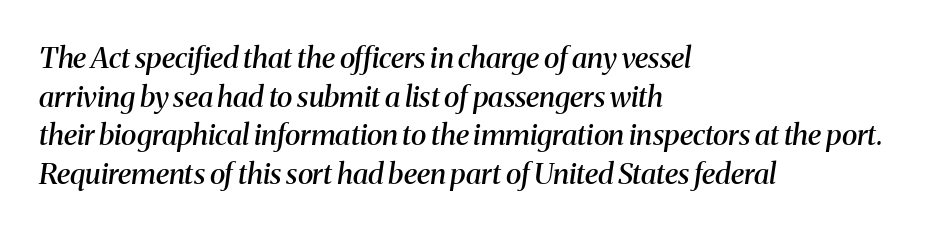
The image shows 29 px semibold serif type, italic (leaning right); set left-aligned, normal line spacing (1.33x), normal letter spacing, not underlined; medium stroke contrast and a medium x-height.
